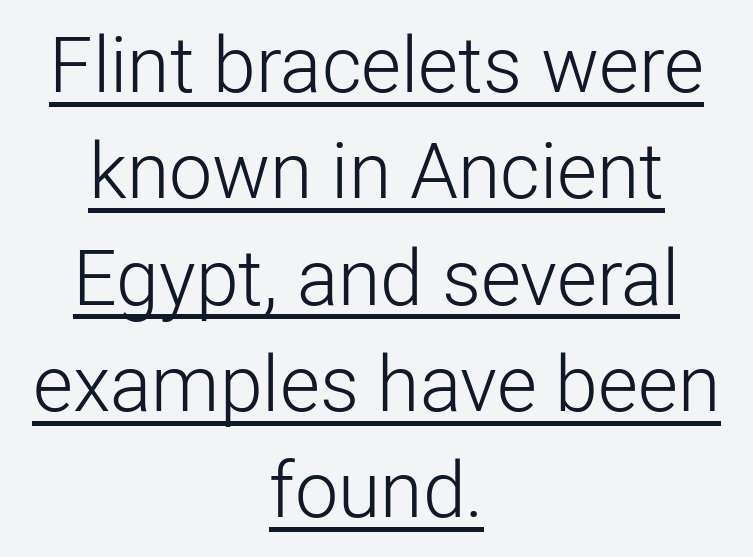
The image shows 77 px light sans-serif type, upright; set centered, normal line spacing (1.38x), normal letter spacing, underlined; low stroke contrast and a medium x-height.
